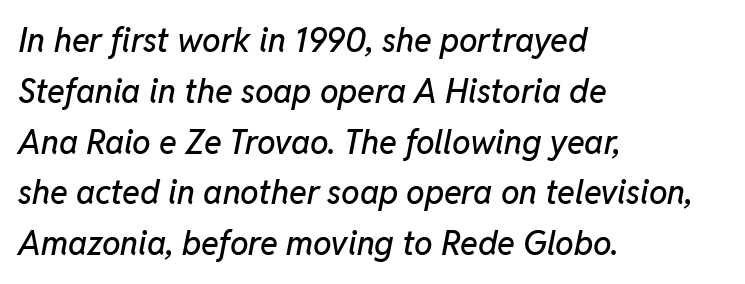
The image shows 33 px text type, italic (leaning right); set left-aligned, normal line spacing (1.54x), normal letter spacing, not underlined; low stroke contrast and a medium x-height.
